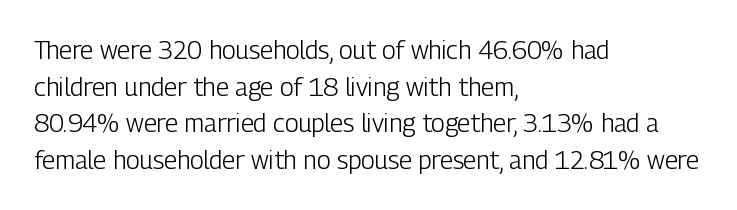
Weight: in the light-to-regular range. In CSS terms this would be text-align: left. The letters stand straight up with perfectly vertical stems. Each new line begins a customary step beneath the previous one. Characters follow at the spacing the type designer built in.
